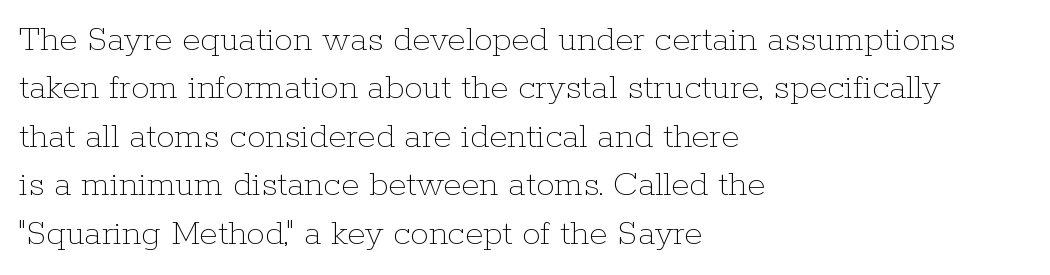
The image shows 37 px thin type, upright; set left-aligned, normal line spacing (1.31x), normal letter spacing, not underlined; low stroke contrast and a medium x-height.
